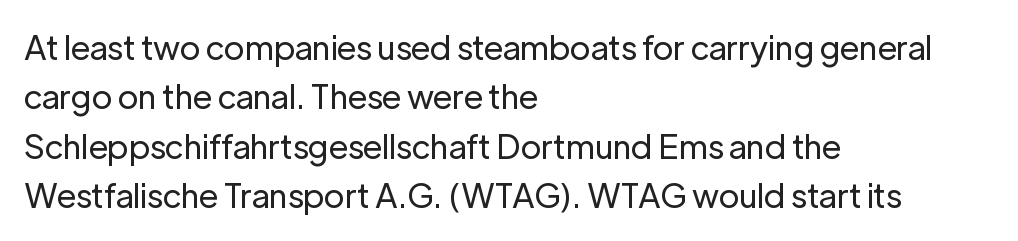
Normally led — the rows are evenly, conventionally spaced. Compared with a typical body face, this is equally light or lighter still. Is this a sans? Yes — the strokes have no serifs. The tracking reads as untouched default to a designer's eye.
